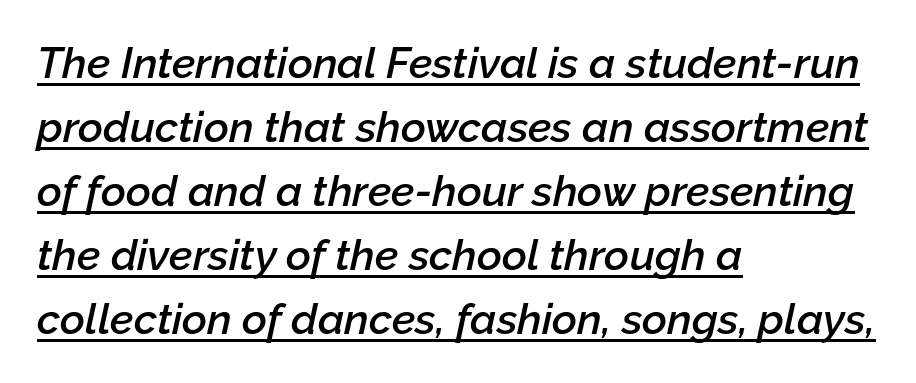
{"italic": "yes", "lean": "right", "slant_degrees": 12, "bold": "semi", "weight": "semibold", "width": "normal", "stroke_contrast": "low", "x_height": "medium", "monospaced": "no", "underline": "yes", "align": "left", "line_spacing": "normal", "line_spacing_ratio": 1.49, "letter_spacing": "normal", "letter_spacing_em": 0.0, "glyph_px": 43}
